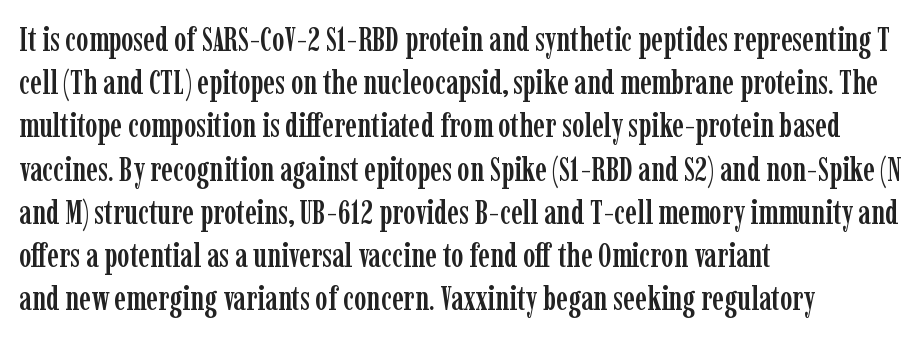
The passage shown is typeset with a serif family. This sample uses plain, unmodified letter spacing. It's the straight-up-and-down kind of type. The face used here is proportionally spaced, like ordinary book or web type. Unmarked baselines from the first word to the last.
